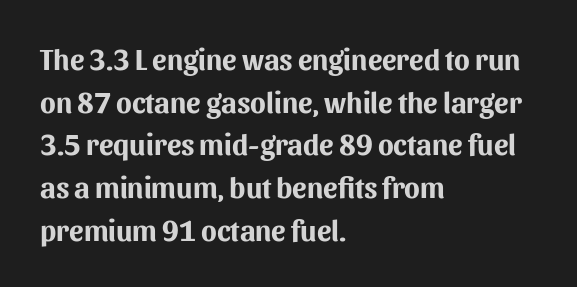
{"serif": "no", "italic": "no", "bold": "yes", "weight": "bold", "width": "normal", "stroke_contrast": "medium", "x_height": "medium", "monospaced": "no", "underline": "no", "align": "left", "line_spacing": "normal", "line_spacing_ratio": 1.47, "letter_spacing": "normal", "letter_spacing_em": 0.0, "glyph_px": 29}
